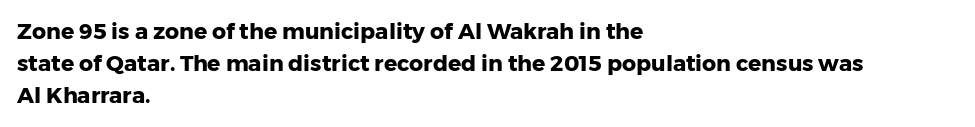
Q: Is the text bold? A: Yes.
Q: Is the text italic (slanted)? A: No, it is upright.
Q: Is the text underlined? A: No.
Q: How is the paragraph aligned? A: Left-aligned.
Q: Is the spacing between letters normal or unusually wide? A: Normal.
Q: Is the spacing between lines tight, normal or loose? A: Normal.
